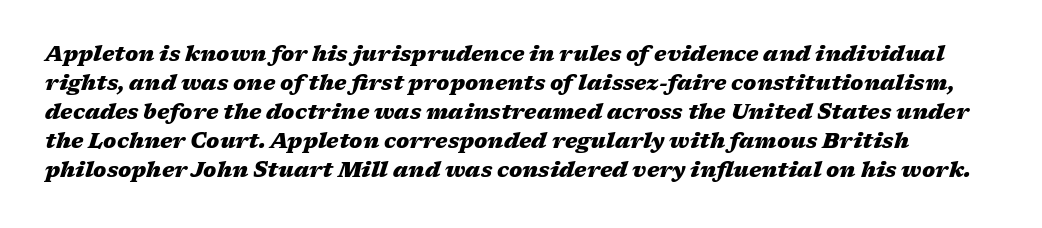
This sample keeps an unexceptional amount of space between lines. The words here are not underlined. Honestly, the letter spacing is just normal — you wouldn't notice it. The passage shown is emphatically bold. Every character sits at an angle, as italics do.
